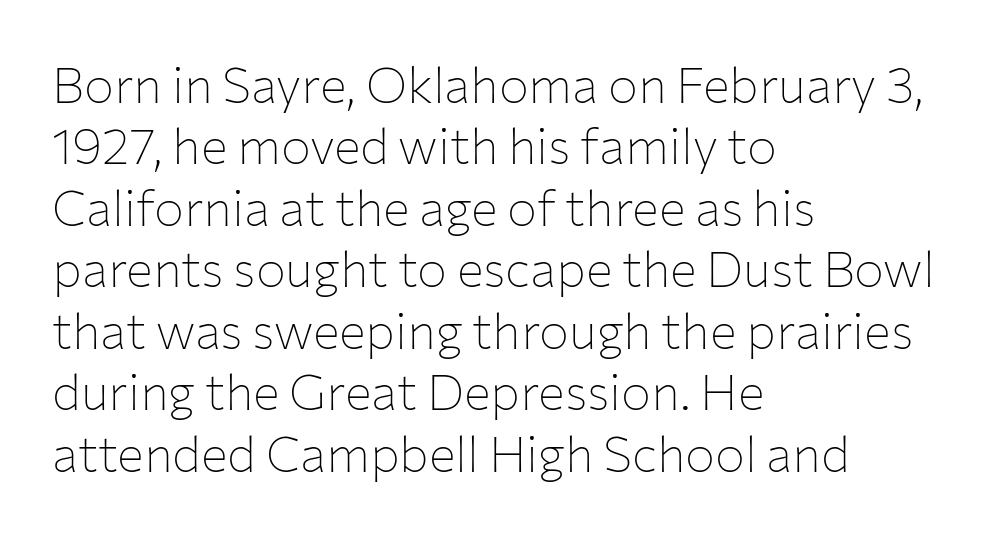
A typesetter would call this proportional, since set widths differ per character. Stem width sits at or under what a default text font uses. The passage shown is not underscored anywhere. A student would call this left alignment; a typographer would say flush left, rag right. Spacing between characters is what you'd get straight out of the box. Classification — sans serif.
